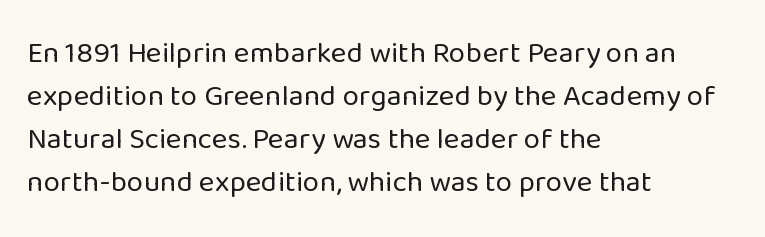
Classification — sans serif. Words appear dense and cohesive because spacing is normal. The cut favours lightness, reaching ordinary text weight at its darkest. Honestly, there is no underline to notice here at all. The space between consecutive lines is moderate.
